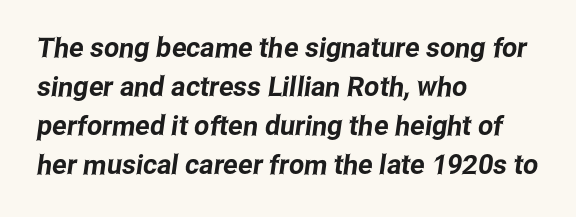
The image shows 27 px text type; set left-aligned, normal line spacing (1.44x), normal letter spacing, not underlined.
